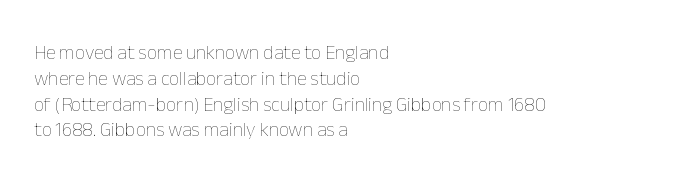
{"italic": "no", "bold": "no", "underline": "no", "align": "left", "line_spacing": "normal", "line_spacing_ratio": 1.29, "letter_spacing": "normal", "letter_spacing_em": 0.0, "glyph_px": 20}
